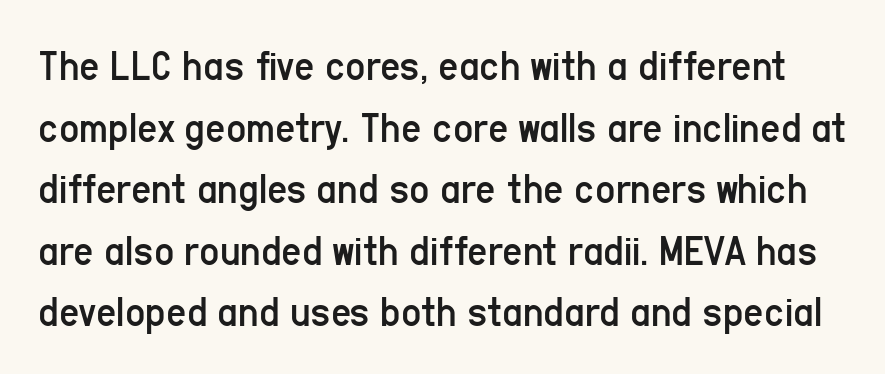
Style check: upright. The rendering shows plain stroke endings on the letterforms — a sans-serif design. Look at the tracking — it's just the regular setting, nothing added. Is this a fixed-width face? No — the glyphs have proportional, varying widths. The area under the type is left untouched. No letter is thick-stroked: the sample isn't bold.
